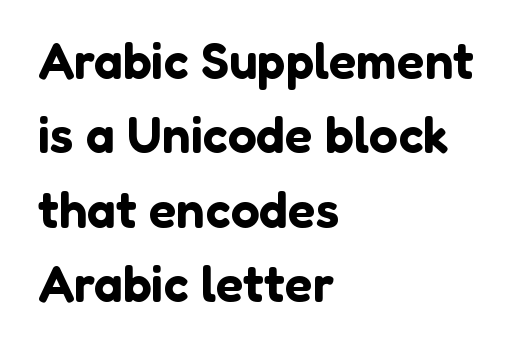
Q: Is the text italic (slanted)? A: No, it is upright.
Q: Is the typeface a serif or a sans-serif typeface? A: Sans-serif.
Q: Is the text underlined? A: No.
Q: How is the paragraph aligned? A: Left-aligned.
Q: Is the spacing between letters normal or unusually wide? A: Normal.
Q: Is the spacing between lines tight, normal or loose? A: Normal.
Q: Width (condensed, normal, or wide)? A: Normal.
Q: Stroke contrast? A: Low.
Q: x-height? A: Medium.
Q: Monospaced? A: No.
